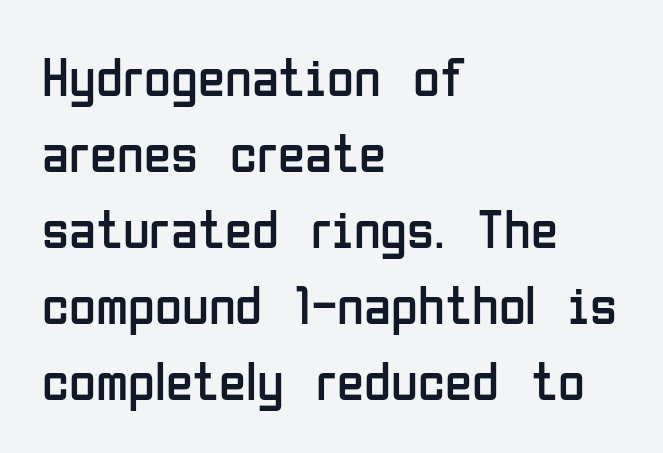
The letters advance in unequal steps, a hallmark of proportional type. No letter is thick-stroked: the sample isn't bold. What stands out about the letter spacing? Nothing — it is the standard amount. These lines sit exactly where default settings would place them. These lines were composed using upright roman letters. The passage is arranged the way most books set body copy — flush left.
